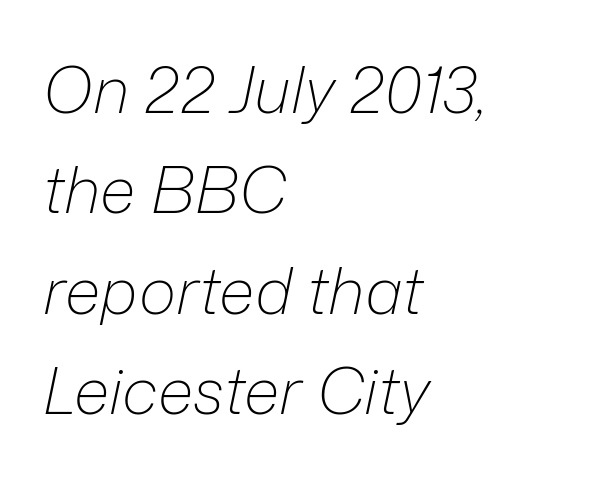
Q: Is the text bold? A: No.
Q: Is the text italic (slanted)? A: Yes, it leans right by about 12 degrees.
Q: Is the text underlined? A: No.
Q: How is the paragraph aligned? A: Left-aligned.
Q: Is the spacing between letters normal or unusually wide? A: Normal.
Q: Is the spacing between lines tight, normal or loose? A: Normal.
Q: Width (condensed, normal, or wide)? A: Normal.
Q: Stroke contrast? A: Low.
Q: x-height? A: Medium.
Q: Monospaced? A: No.
